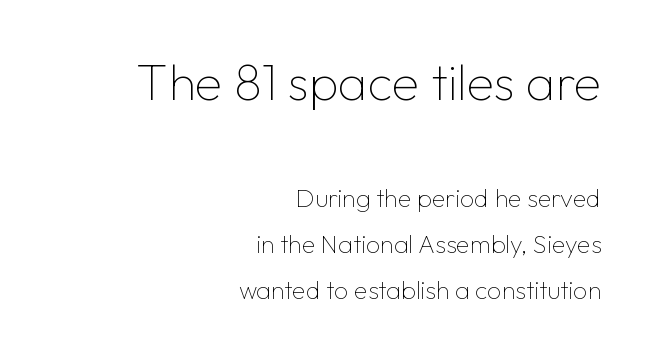
{"serif": "no", "italic": "no", "bold": "no", "weight": "thin", "width": "normal", "stroke_contrast": "low", "x_height": "medium", "monospaced": "no", "underline": "no", "align": "right", "line_spacing_ratio": 1.84, "letter_spacing": "normal", "letter_spacing_em": 0.0, "larger_block": "first", "size_ratio": 2.0, "glyph_px": 50}
